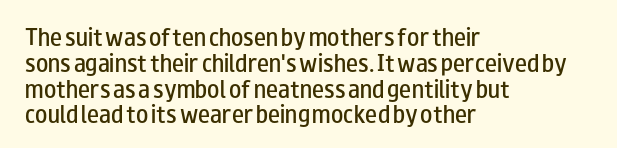
The image shows 20 px text type, upright; set left-aligned, normal line spacing (1.29x), normal letter spacing, not underlined.
